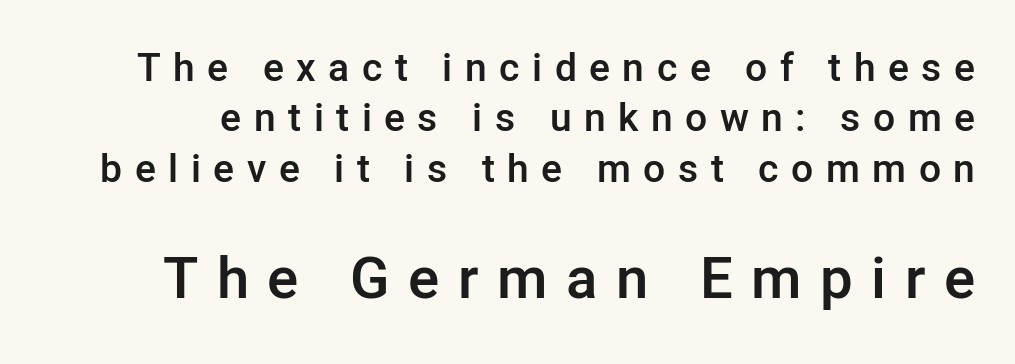
The face used here is proportionally spaced, like ordinary book or web type. The lettering holds an erect, upright posture throughout. No word sits above an underline. Leading matches the norm, producing a regular column. The glyphs have the mass of a demibold cut, below bold. This is sans-serif lettering, the kind often seen on screens and signage.
